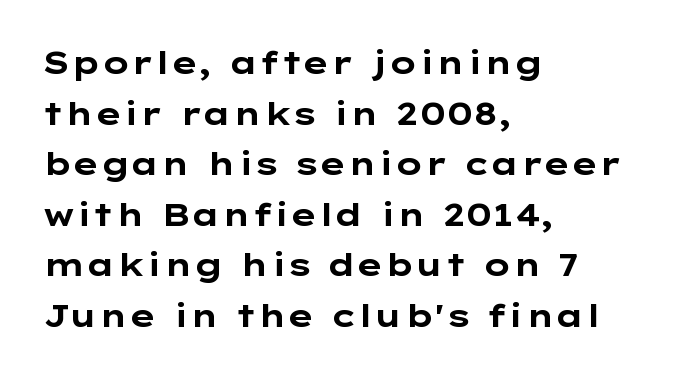
You can tell from the bare stems that sans-serif type was used. Each letter keeps its own natural width here, so spacing adapts to shape. Line starts are locked; line ends wander. Look at the tracking — it's just the regular setting, nothing added. The space between consecutive lines is moderate.
